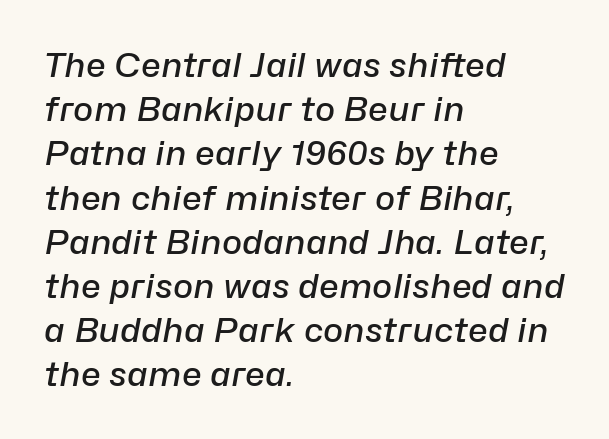
{"italic": "yes", "lean": "right", "slant_degrees": 10, "bold": "semi", "weight": "semibold", "width": "normal", "stroke_contrast": "low", "x_height": "medium", "monospaced": "no", "underline": "no", "align": "left", "line_spacing": "normal", "line_spacing_ratio": 1.3, "letter_spacing": "normal", "letter_spacing_em": 0.0, "glyph_px": 34}
